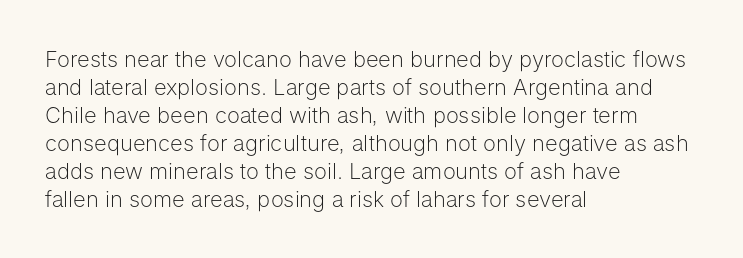
{"italic": "no", "bold": "no", "underline": "no", "align": "left", "line_spacing": "normal", "line_spacing_ratio": 1.27, "letter_spacing": "normal", "letter_spacing_em": 0.0, "glyph_px": 22}
